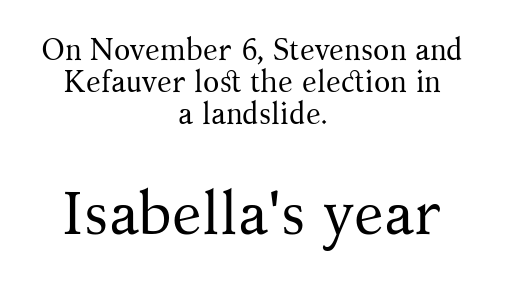
{"serif": "yes", "italic": "no", "bold": "no", "weight": "regular", "width": "normal", "stroke_contrast": "medium", "x_height": "medium", "monospaced": "no", "underline": "no", "align": "center", "line_spacing": "tight", "line_spacing_ratio": 1.06, "letter_spacing": "normal", "letter_spacing_em": 0.0, "larger_block": "second", "size_ratio": 2.0, "glyph_px": 60}
